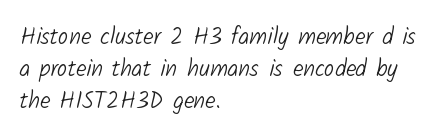
The image shows 23 px text type; set left-aligned, normal line spacing (1.4x), normal letter spacing, not underlined.
